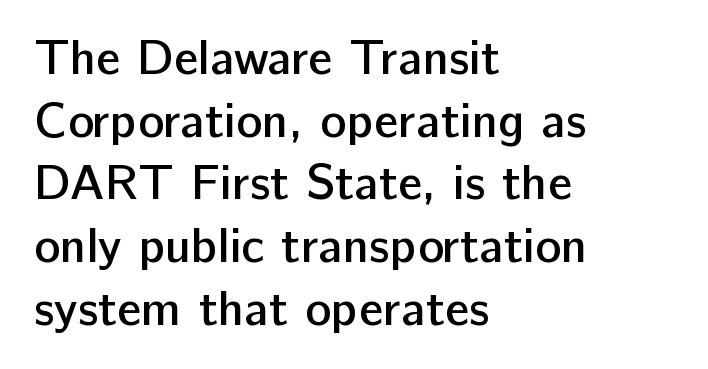
The image shows 49 px semibold sans-serif type, upright; set left-aligned, normal line spacing (1.28x), normal letter spacing, not underlined; low stroke contrast and a medium x-height.
